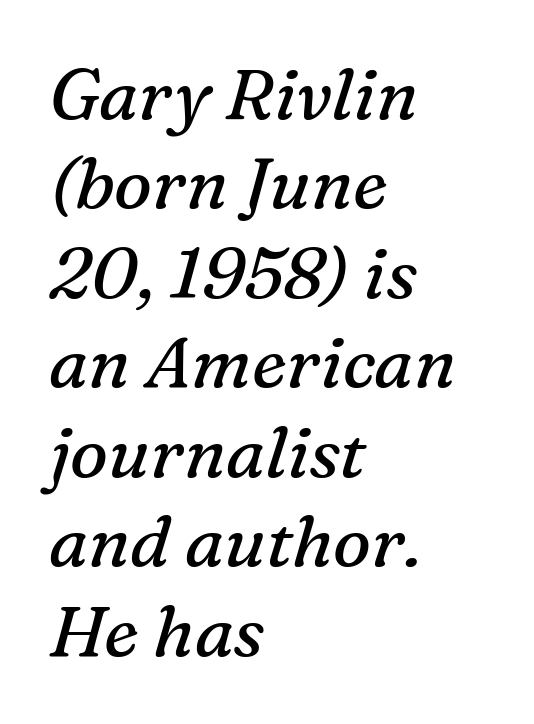
{"serif": "yes", "italic": "yes", "lean": "right", "slant_degrees": 16, "bold": "no", "weight": "regular", "width": "normal", "stroke_contrast": "medium", "x_height": "medium", "monospaced": "no", "underline": "no", "align": "left", "line_spacing": "normal", "line_spacing_ratio": 1.26, "letter_spacing": "normal", "letter_spacing_em": 0.0, "glyph_px": 71}
